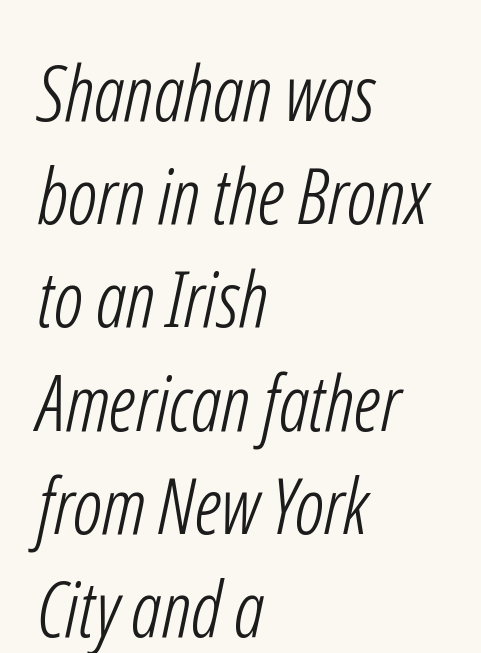
{"serif": "no", "bold": "no", "weight": "light", "width": "condensed", "stroke_contrast": "low", "x_height": "medium", "monospaced": "no", "underline": "no", "align": "left", "line_spacing": "normal", "line_spacing_ratio": 1.34, "letter_spacing": "normal", "letter_spacing_em": 0.0, "glyph_px": 77}
